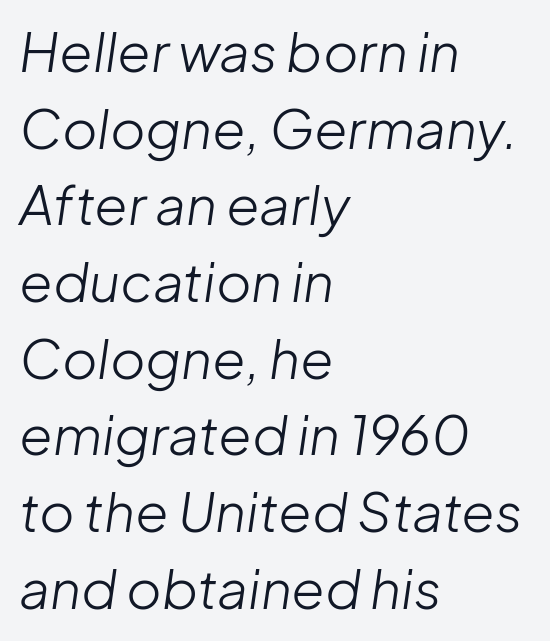
Q: Is the text bold? A: No.
Q: Is the text italic (slanted)? A: Yes, it leans right by about 8 degrees.
Q: Is the text underlined? A: No.
Q: How is the paragraph aligned? A: Left-aligned.
Q: Is the spacing between letters normal or unusually wide? A: Normal.
Q: Is the spacing between lines tight, normal or loose? A: Normal.
Q: Width (condensed, normal, or wide)? A: Normal.
Q: Stroke contrast? A: Low.
Q: x-height? A: Medium.
Q: Monospaced? A: No.
